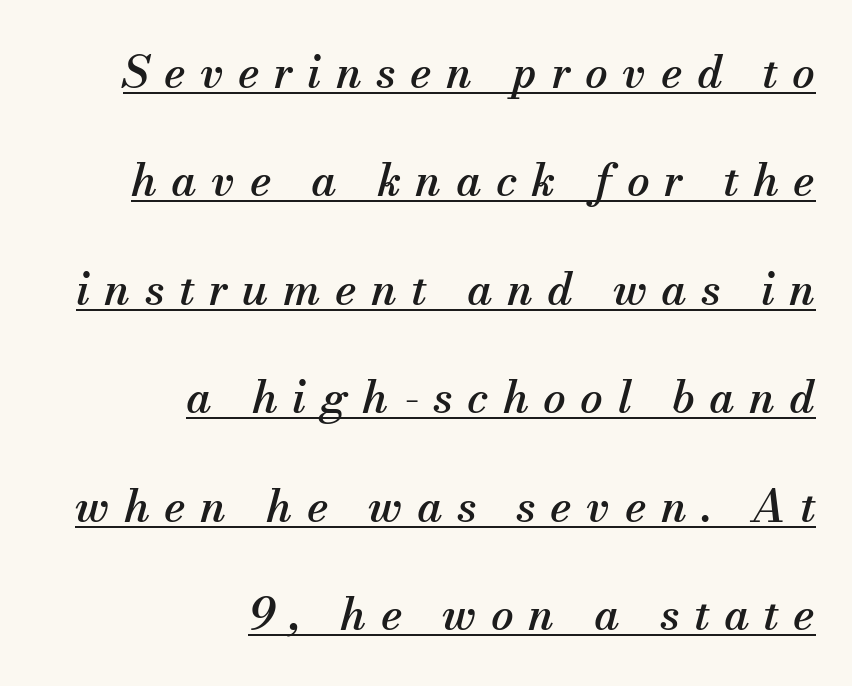
Q: Is the text italic (slanted)? A: Yes, it leans right by about 13 degrees.
Q: Is the typeface a serif or a sans-serif typeface? A: Serif.
Q: Is the text underlined? A: Yes.
Q: How is the paragraph aligned? A: Right-aligned.
Q: Is the spacing between letters normal or unusually wide? A: Unusually wide.
Q: Is the spacing between lines tight, normal or loose? A: Loose.
Q: Width (condensed, normal, or wide)? A: Normal.
Q: Stroke contrast? A: Medium.
Q: x-height? A: Small.
Q: Monospaced? A: No.
